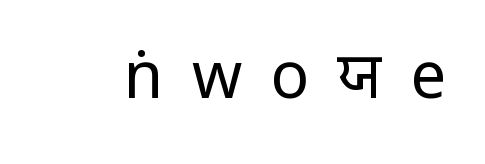
Q: Is the text bold? A: No.
Q: Is the text italic (slanted)? A: No, it is upright.
Q: Is the typeface a serif or a sans-serif typeface? A: Sans-serif.
Q: Is the text underlined? A: No.
Q: Is the spacing between letters normal or unusually wide? A: Unusually wide.
Q: Width (condensed, normal, or wide)? A: Normal.
Q: Stroke contrast? A: Low.
Q: x-height? A: Large.
Q: Monospaced? A: No.
